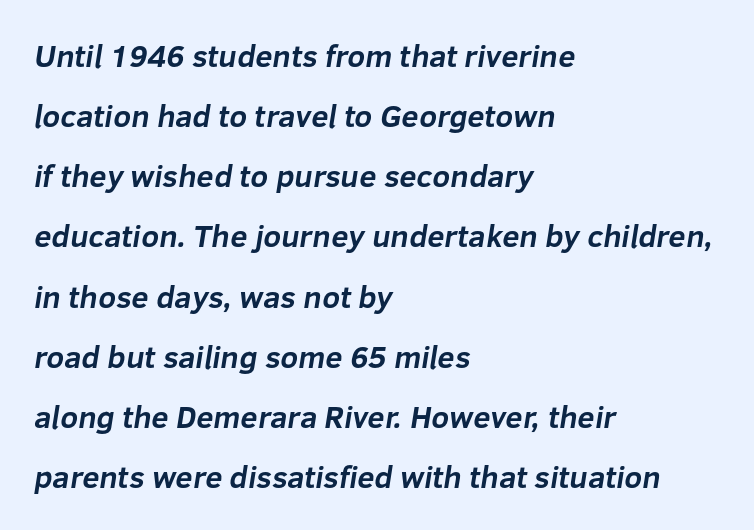
The image shows 31 px bold sans-serif type; set left-aligned, loose line spacing (1.94x), normal letter spacing, not underlined; low stroke contrast and a medium x-height.
